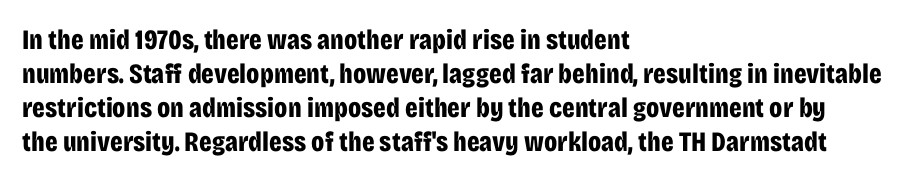
{"serif": "no", "italic": "no", "bold": "yes", "weight": "bold", "width": "condensed", "stroke_contrast": "low", "x_height": "large", "monospaced": "no", "underline": "no", "align": "left", "line_spacing_ratio": 1.22, "letter_spacing": "normal", "letter_spacing_em": 0.0, "glyph_px": 28}
